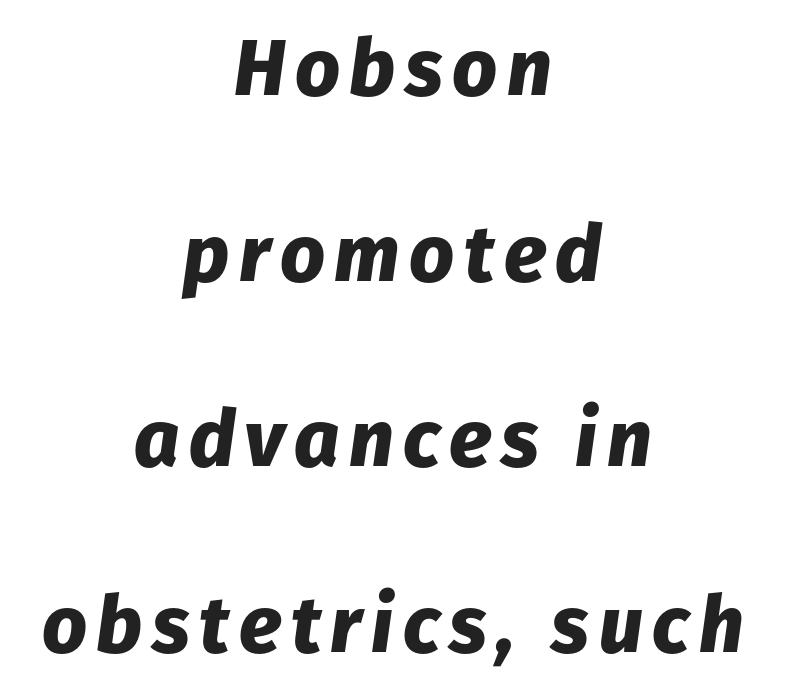
Q: Is the text bold? A: Yes.
Q: Is the text italic (slanted)? A: Yes, it leans right by about 8 degrees.
Q: Is the text underlined? A: No.
Q: How is the paragraph aligned? A: Centered.
Q: Is the spacing between lines tight, normal or loose? A: Loose.
Q: Width (condensed, normal, or wide)? A: Normal.
Q: Stroke contrast? A: Low.
Q: x-height? A: Medium.
Q: Monospaced? A: No.
